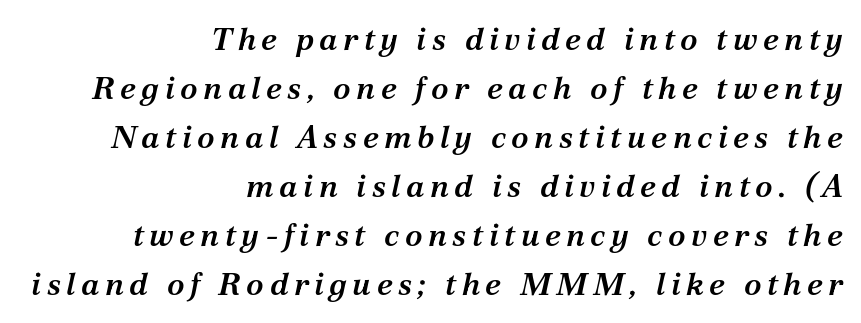
You could not count columns in this text — the font is proportionally spaced. Descender tails drop into unmarked territory. Slant detected: the letters are inclined. The letters are semibold — heavier than regular but short of a full bold. Regular leading. Unlike a clean sans, this face finishes its strokes with serifs.
